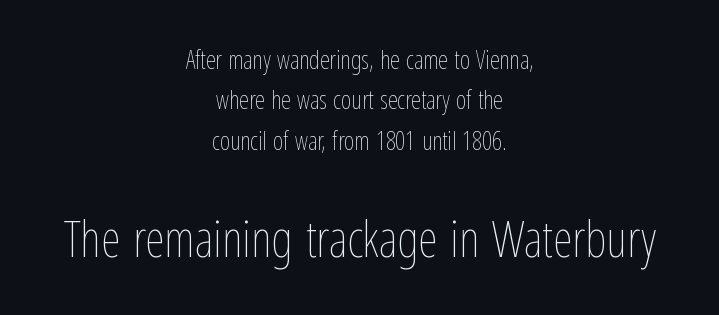
Q: Is the text bold? A: No.
Q: Is the text italic (slanted)? A: No, it is upright.
Q: Is the text underlined? A: No.
Q: How is the paragraph aligned? A: Centered.
Q: Is the spacing between letters normal or unusually wide? A: Normal.
Q: Is the spacing between lines tight, normal or loose? A: Normal.
Q: Which block of text is set in a larger size, the first (top) or the second (bottom)? A: The second (bottom) one.
Q: Width (condensed, normal, or wide)? A: Condensed.
Q: Stroke contrast? A: Low.
Q: x-height? A: Medium.
Q: Monospaced? A: No.
